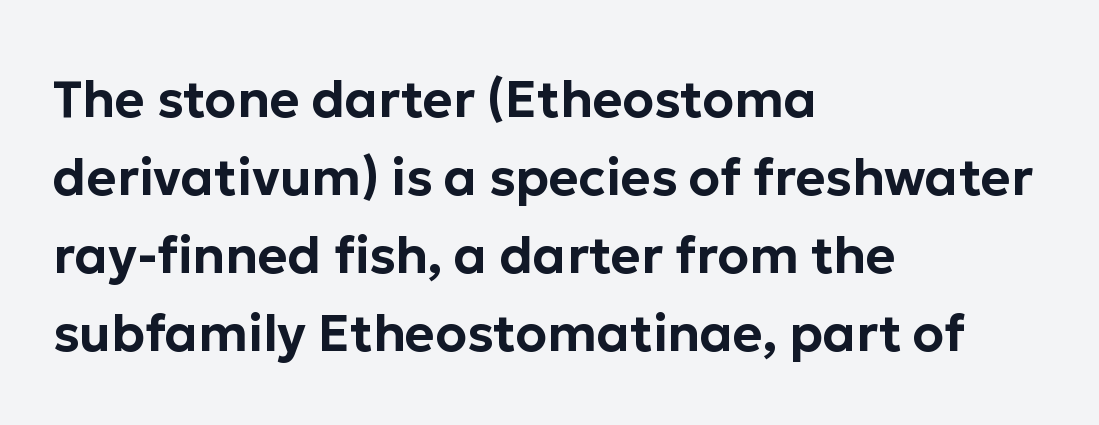
Q: Is the text italic (slanted)? A: No, it is upright.
Q: Is the typeface a serif or a sans-serif typeface? A: Sans-serif.
Q: Is the text underlined? A: No.
Q: How is the paragraph aligned? A: Left-aligned.
Q: Is the spacing between letters normal or unusually wide? A: Normal.
Q: Is the spacing between lines tight, normal or loose? A: Normal.
Q: Width (condensed, normal, or wide)? A: Normal.
Q: Stroke contrast? A: Low.
Q: x-height? A: Medium.
Q: Monospaced? A: No.
